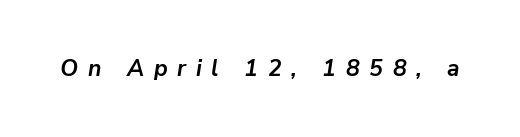
Typesetter's note: full bold, strokes at maximum text heaviness. The horizontal fit of the characters is loose and conspicuously gappy. Beneath every word, the page is bare. This is oblique type, the kind used for emphasis or titles.
